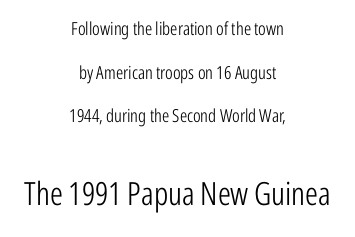
{"serif": "no", "italic": "no", "bold": "no", "weight": "light", "width": "condensed", "stroke_contrast": "low", "x_height": "medium", "monospaced": "no", "underline": "no", "align": "center", "line_spacing": "loose", "line_spacing_ratio": 2.43, "letter_spacing": "normal", "letter_spacing_em": 0.0, "larger_block": "second", "size_ratio": 1.78, "glyph_px": 32}
